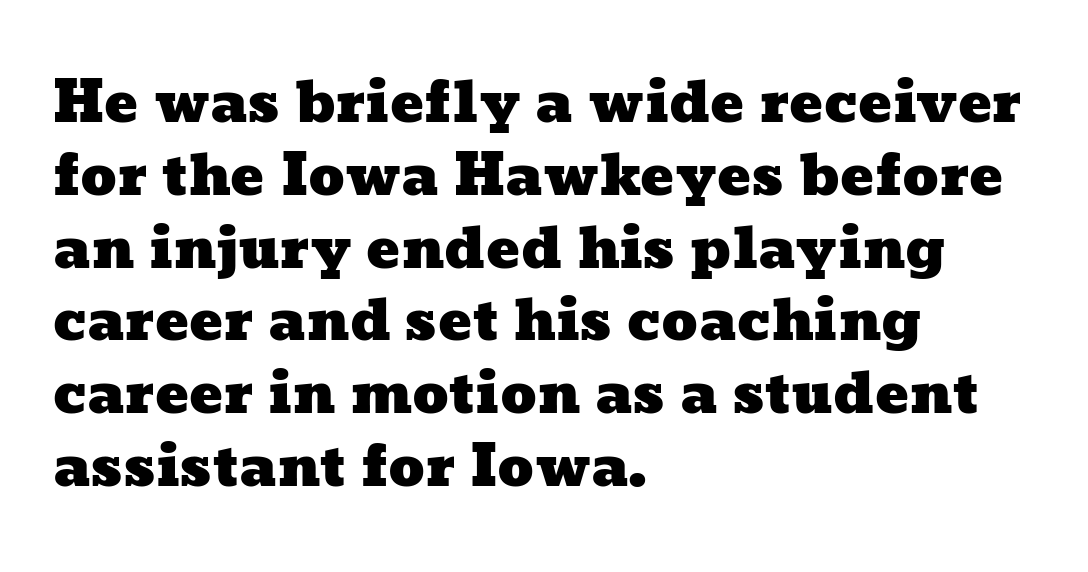
Q: Is the text underlined? A: No.
Q: How is the paragraph aligned? A: Left-aligned.
Q: Is the spacing between letters normal or unusually wide? A: Normal.
Q: Is the spacing between lines tight, normal or loose? A: Normal.
Q: Width (condensed, normal, or wide)? A: Wide.
Q: Stroke contrast? A: Low.
Q: x-height? A: Medium.
Q: Monospaced? A: No.
